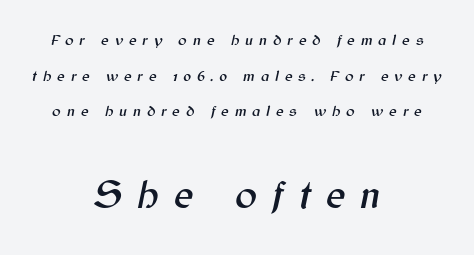
Rule under the text: the space is simply empty. The passage shown is typed in a proportional face where columns would drift. Does the copy run flush right? No — it is centered line by line. The later block is typeset at a bigger size than the earlier block. Summary of vertical rhythm: relaxed, with wide interline spacing.
